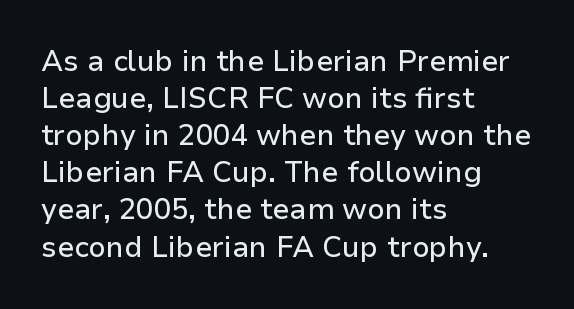
{"serif": "no", "italic": "no", "width": "normal", "stroke_contrast": "low", "x_height": "medium", "monospaced": "no", "underline": "no", "align": "left", "line_spacing": "normal", "line_spacing_ratio": 1.28, "letter_spacing": "normal", "letter_spacing_em": 0.0, "glyph_px": 29}
